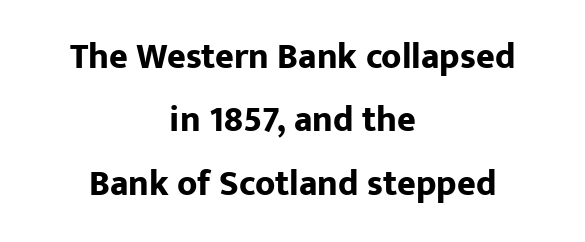
The image shows 36 px bold sans-serif type, upright; set centered, line spacing 1.76x, normal letter spacing, not underlined; low stroke contrast and a medium x-height.
